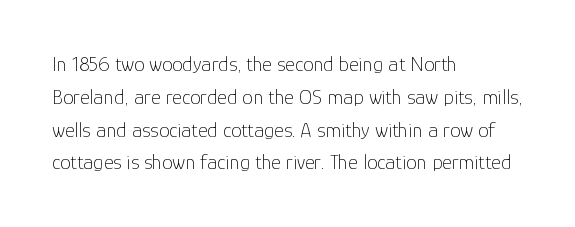
{"italic": "no", "bold": "no", "underline": "no", "align": "left", "line_spacing": "normal", "line_spacing_ratio": 1.56, "letter_spacing": "normal", "letter_spacing_em": 0.0, "glyph_px": 21}
